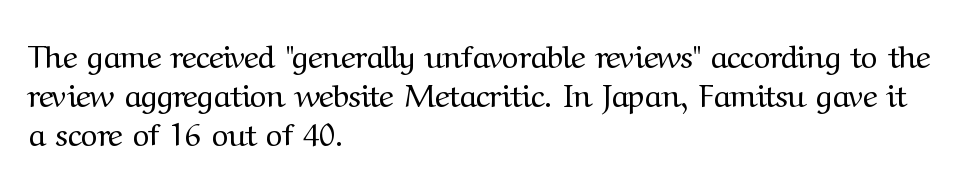
{"serif": "yes", "italic": "no", "bold": "no", "weight": "regular", "width": "normal", "stroke_contrast": "medium", "x_height": "medium", "monospaced": "no", "underline": "no", "align": "left", "line_spacing_ratio": 1.22, "letter_spacing": "normal", "letter_spacing_em": 0.0, "glyph_px": 32}
